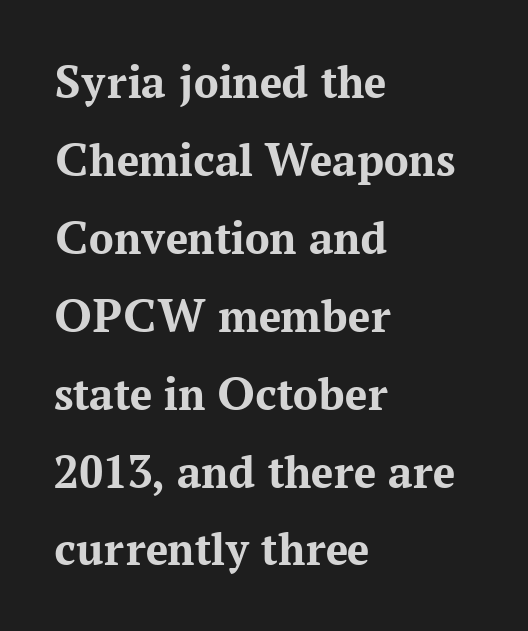
Q: Is the text bold? A: Yes.
Q: Is the text italic (slanted)? A: No, it is upright.
Q: Is the typeface a serif or a sans-serif typeface? A: Serif.
Q: Is the text underlined? A: No.
Q: How is the paragraph aligned? A: Left-aligned.
Q: Is the spacing between letters normal or unusually wide? A: Normal.
Q: Is the spacing between lines tight, normal or loose? A: Normal.
Q: Width (condensed, normal, or wide)? A: Normal.
Q: Stroke contrast? A: Medium.
Q: x-height? A: Medium.
Q: Monospaced? A: No.
